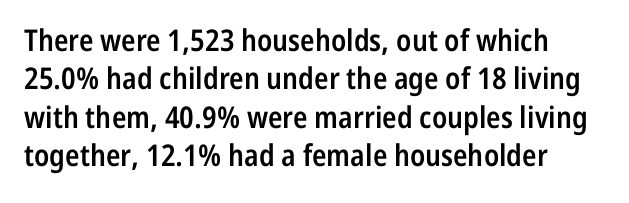
The image shows 30 px semibold, condensed sans-serif type, upright; set normal line spacing (1.28x), normal letter spacing, not underlined; low stroke contrast and a medium x-height.
